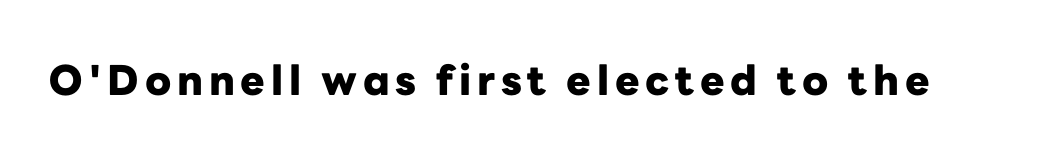
Anything drawn beneath the words? Only blank space. Does the weight exceed regular? Yes, all the way to bold. Observe the absence of serifs on each vertical stroke in this sample. This sample has the flowing, uneven cadence of proportional lettering.
